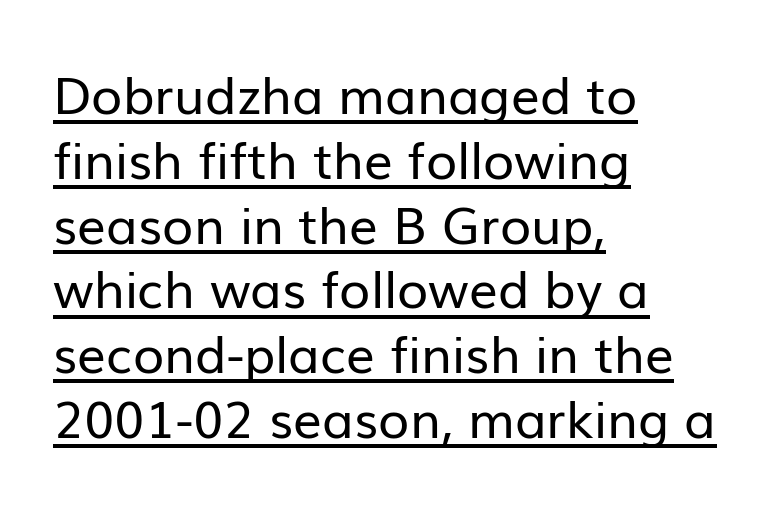
The image shows 51 px regular-weight sans-serif type, upright; set left-aligned, normal line spacing (1.27x), normal letter spacing, underlined; low stroke contrast and a medium x-height.
